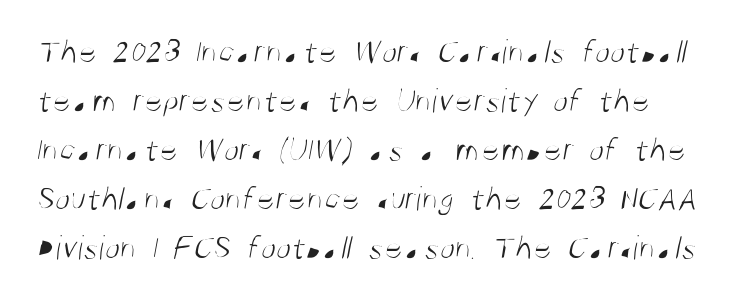
Q: Is the text bold? A: No.
Q: Is the typeface a serif or a sans-serif typeface? A: Sans-serif.
Q: Is the text underlined? A: No.
Q: Is the spacing between letters normal or unusually wide? A: Normal.
Q: Is the spacing between lines tight, normal or loose? A: Normal.
Q: Width (condensed, normal, or wide)? A: Condensed.
Q: Stroke contrast? A: Medium.
Q: x-height? A: Large.
Q: Monospaced? A: No.
